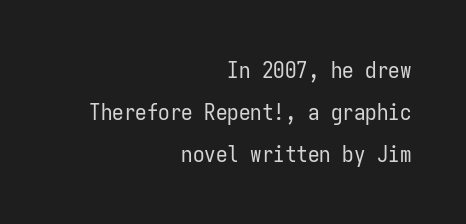
The horizontal fit of the characters is conventional and even. No word sits above an underline. Caption: multi-line text, flush right, ragged left. In terms of posture, this sample is upright. This reads as an unemphasized weight, regular at the heaviest.
